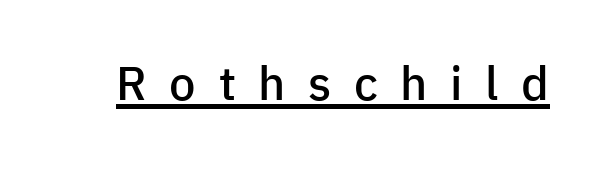
{"serif": "no", "italic": "no", "bold": "semi", "weight": "semibold", "width": "normal", "stroke_contrast": "low", "x_height": "medium", "monospaced": "no", "underline": "yes", "letter_spacing": "wide", "letter_spacing_em": 0.48, "glyph_px": 47}
